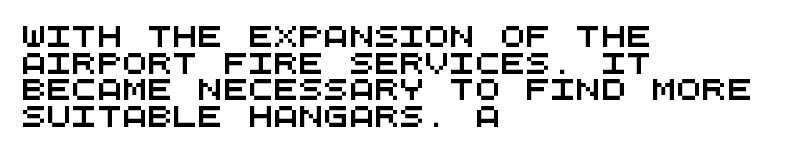
Q: Is the text underlined? A: No.
Q: How is the paragraph aligned? A: Left-aligned.
Q: Is the spacing between letters normal or unusually wide? A: Normal.
Q: Is the spacing between lines tight, normal or loose? A: Normal.
